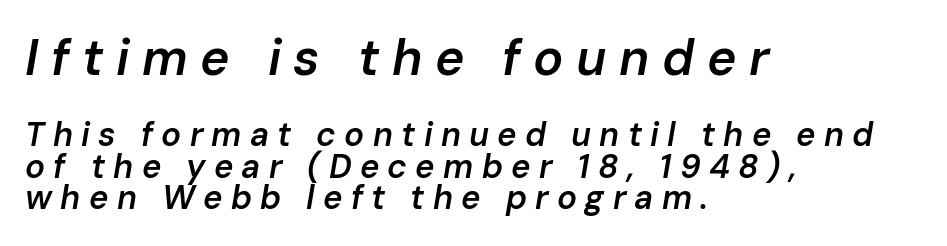
Q: Is the text bold? A: Semi-bold.
Q: Is the text italic (slanted)? A: Yes, it leans right by about 10 degrees.
Q: Is the text underlined? A: No.
Q: How is the paragraph aligned? A: Left-aligned.
Q: Is the spacing between letters normal or unusually wide? A: Unusually wide.
Q: Is the spacing between lines tight, normal or loose? A: Tight.
Q: Which block of text is set in a larger size, the first (top) or the second (bottom)? A: The first (top) one.
Q: Width (condensed, normal, or wide)? A: Normal.
Q: Stroke contrast? A: Low.
Q: x-height? A: Medium.
Q: Monospaced? A: No.
